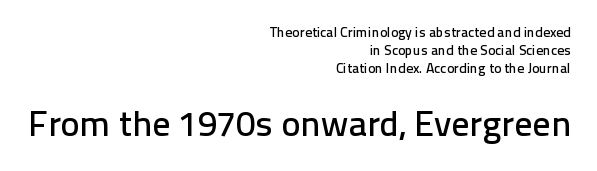
{"serif": "no", "italic": "no", "width": "normal", "stroke_contrast": "low", "x_height": "medium", "monospaced": "no", "underline": "no", "align": "right", "line_spacing": "normal", "line_spacing_ratio": 1.29, "letter_spacing": "normal", "letter_spacing_em": 0.0, "larger_block": "second", "size_ratio": 2.57, "glyph_px": 36}
